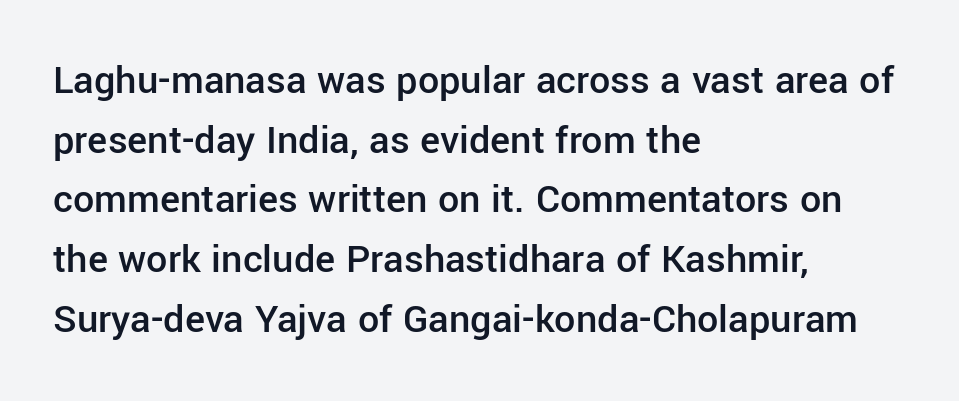
The image shows 42 px semibold sans-serif type, upright; set left-aligned, normal line spacing (1.42x), normal letter spacing, not underlined; low stroke contrast and a medium x-height.
